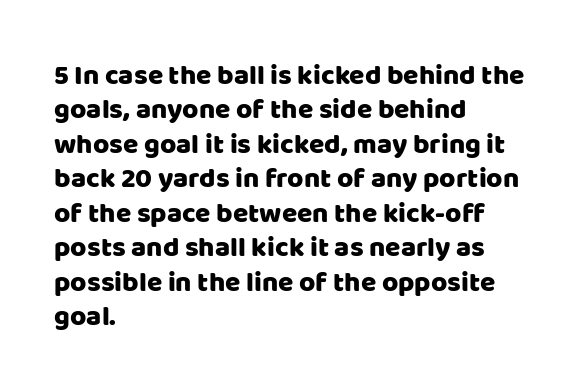
Q: Is the text italic (slanted)? A: No, it is upright.
Q: Is the typeface a serif or a sans-serif typeface? A: Sans-serif.
Q: Is the text underlined? A: No.
Q: How is the paragraph aligned? A: Left-aligned.
Q: Is the spacing between letters normal or unusually wide? A: Normal.
Q: Width (condensed, normal, or wide)? A: Normal.
Q: Stroke contrast? A: Low.
Q: x-height? A: Large.
Q: Monospaced? A: No.
